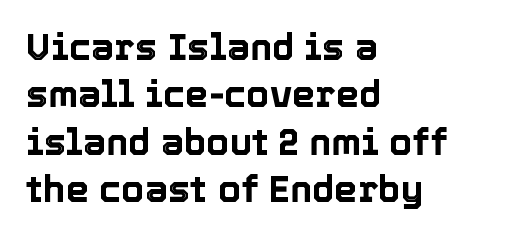
Q: Is the text italic (slanted)? A: No, it is upright.
Q: Is the text underlined? A: No.
Q: How is the paragraph aligned? A: Left-aligned.
Q: Is the spacing between letters normal or unusually wide? A: Normal.
Q: Is the spacing between lines tight, normal or loose? A: Normal.
Q: Width (condensed, normal, or wide)? A: Normal.
Q: x-height? A: Medium.
Q: Monospaced? A: No.
